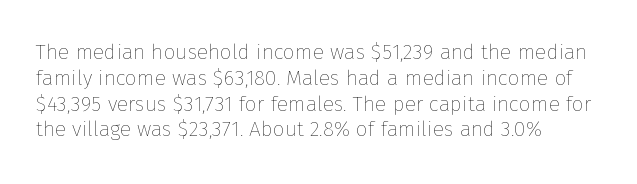
{"italic": "no", "bold": "no", "underline": "no", "align": "left", "line_spacing_ratio": 1.23, "letter_spacing": "normal", "letter_spacing_em": 0.0, "glyph_px": 21}
